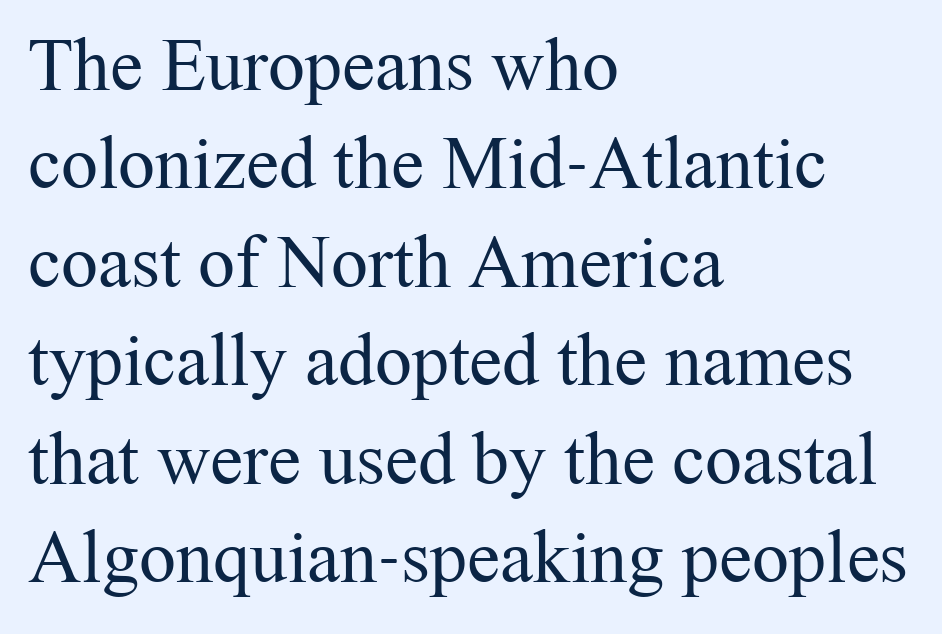
{"serif": "yes", "italic": "no", "bold": "no", "weight": "regular", "width": "normal", "stroke_contrast": "medium", "x_height": "medium", "monospaced": "no", "underline": "no", "align": "left", "line_spacing": "normal", "line_spacing_ratio": 1.33, "letter_spacing": "normal", "letter_spacing_em": 0.0, "glyph_px": 74}
